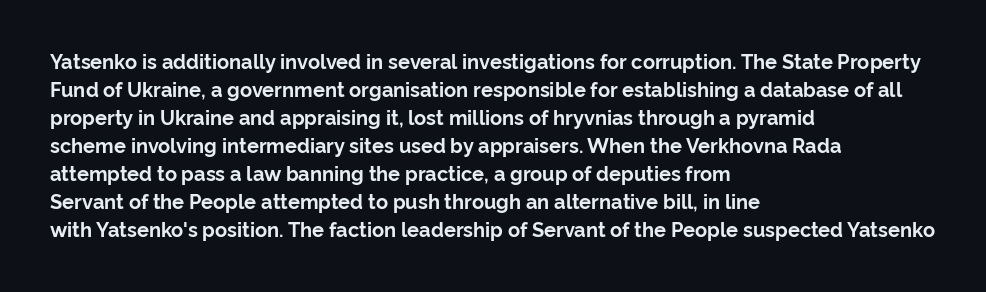
Its strokes are broad and dark, the hallmark of bold type. Plain, unruled lines of type. The paragraph shown leans on its left margin. Reading down the column, the eye jumps a familiar distance to each next line. Vertical strokes here are truly vertical.
